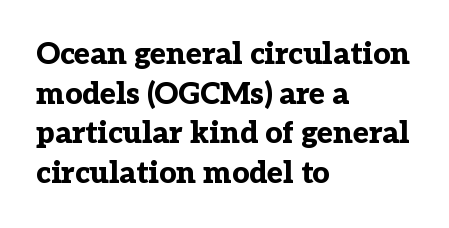
The image shows 30 px bold serif type, upright; set left-aligned, normal line spacing (1.32x), normal letter spacing, not underlined; low stroke contrast and a medium x-height.
